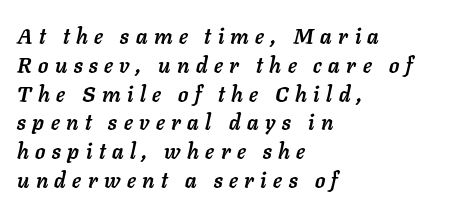
The image shows 21 px bold type, italic (leaning right); set left-aligned, normal line spacing (1.37x), unusually wide letter spacing (+0.31 em), not underlined.
